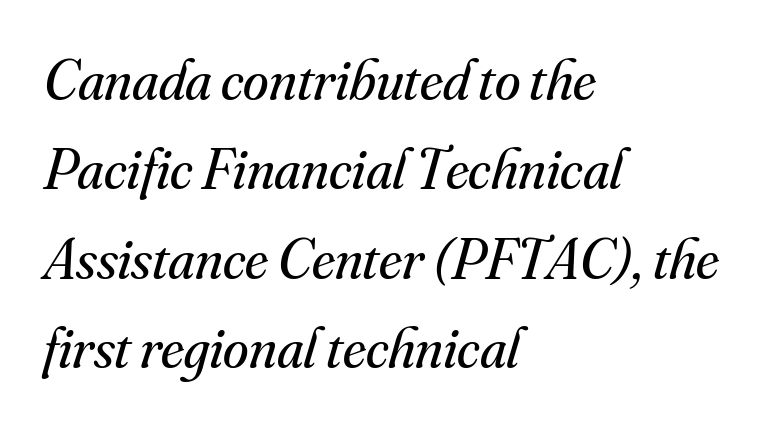
One glance says typical: line gaps are just what's usual. Descender tails drop into unmarked territory. Does extra space separate the letters? No, they use regular spacing. In terms of posture, this sample is oblique. Think of a printed novel: that variable character pitch is what you see here.
